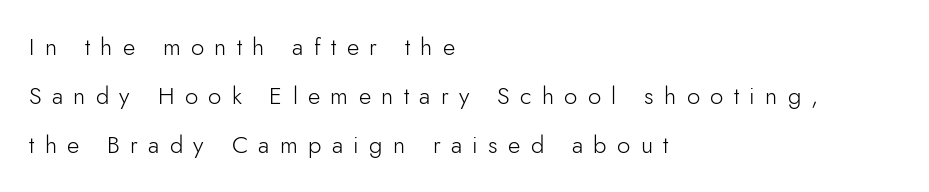
{"italic": "no", "bold": "no", "underline": "no", "align": "left", "line_spacing": "loose", "line_spacing_ratio": 2.05, "letter_spacing": "wide", "letter_spacing_em": 0.43, "glyph_px": 24}
